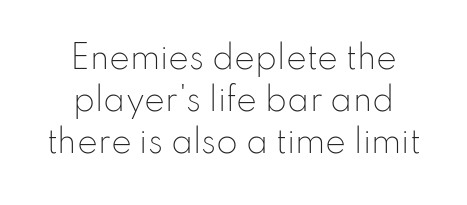
Q: Is the text bold? A: No.
Q: Is the text italic (slanted)? A: No, it is upright.
Q: Is the typeface a serif or a sans-serif typeface? A: Sans-serif.
Q: Is the text underlined? A: No.
Q: Is the spacing between letters normal or unusually wide? A: Normal.
Q: Is the spacing between lines tight, normal or loose? A: Normal.
Q: Width (condensed, normal, or wide)? A: Normal.
Q: Stroke contrast? A: Low.
Q: x-height? A: Small.
Q: Monospaced? A: No.
